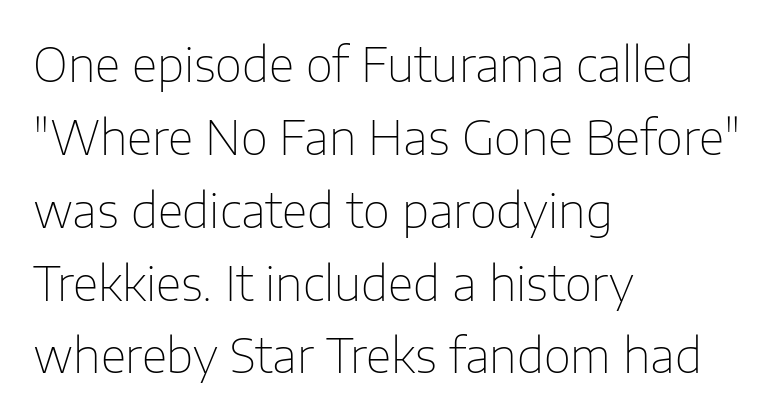
The image shows 47 px thin sans-serif type, upright; set left-aligned, normal line spacing (1.55x), normal letter spacing, not underlined; low stroke contrast and a medium x-height.
